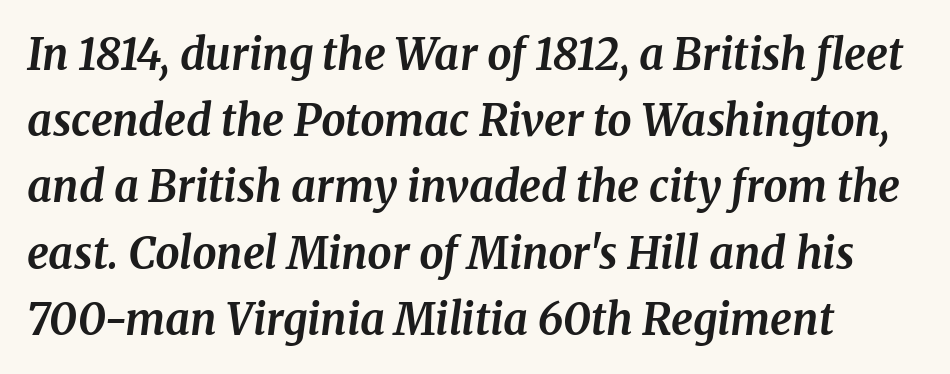
Q: Is the text bold? A: Yes.
Q: Is the text italic (slanted)? A: Yes, it leans right by about 8 degrees.
Q: Is the typeface a serif or a sans-serif typeface? A: Serif.
Q: Is the text underlined? A: No.
Q: Is the spacing between letters normal or unusually wide? A: Normal.
Q: Is the spacing between lines tight, normal or loose? A: Normal.
Q: Width (condensed, normal, or wide)? A: Normal.
Q: Stroke contrast? A: Medium.
Q: x-height? A: Medium.
Q: Monospaced? A: No.
